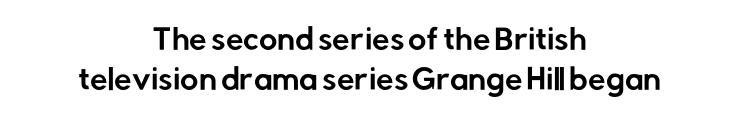
Q: Is the text italic (slanted)? A: No, it is upright.
Q: Is the typeface a serif or a sans-serif typeface? A: Sans-serif.
Q: Is the text underlined? A: No.
Q: How is the paragraph aligned? A: Centered.
Q: Is the spacing between letters normal or unusually wide? A: Normal.
Q: Is the spacing between lines tight, normal or loose? A: Normal.
Q: Width (condensed, normal, or wide)? A: Normal.
Q: Stroke contrast? A: Low.
Q: x-height? A: Medium.
Q: Monospaced? A: No.
